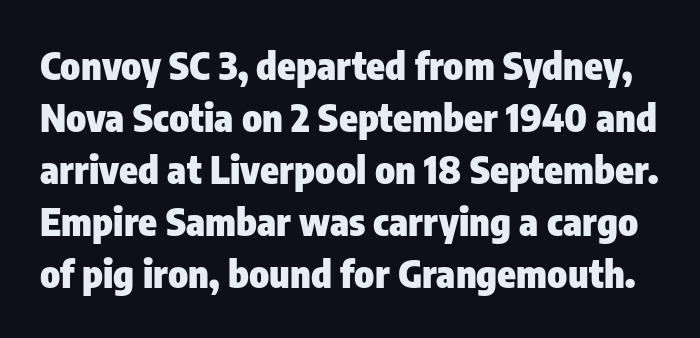
Ordinary non-slanted type is in use. Check the space under the baseline: it is left empty. Is this a fixed-width face? No — the glyphs have proportional, varying widths. No feet cap the strokes, marking this as sans-serif type. The passage shown is emphatically bold.
